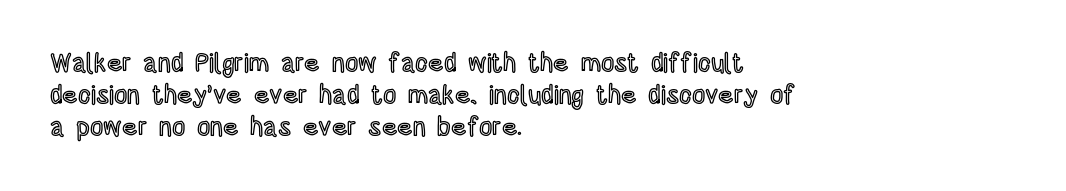
Q: Is the text italic (slanted)? A: No, it is upright.
Q: Is the text underlined? A: No.
Q: How is the paragraph aligned? A: Left-aligned.
Q: Is the spacing between letters normal or unusually wide? A: Normal.
